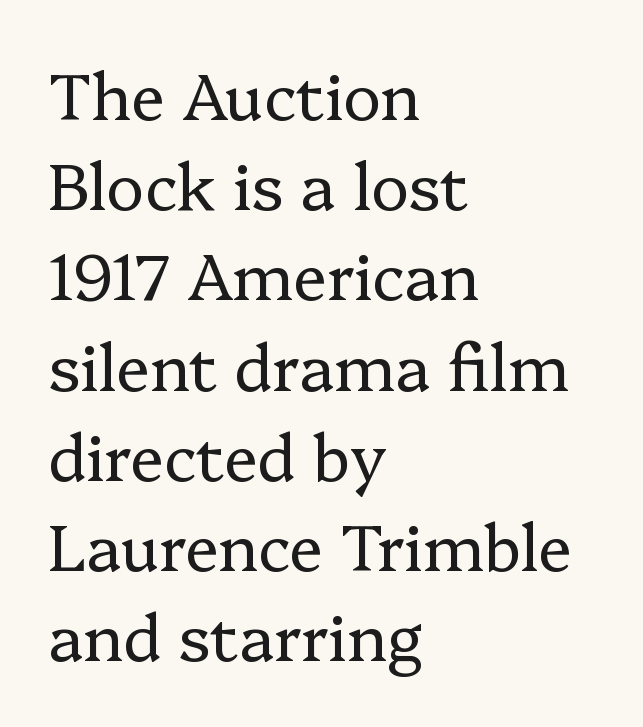
Q: Is the text bold? A: No.
Q: Is the text italic (slanted)? A: No, it is upright.
Q: Is the typeface a serif or a sans-serif typeface? A: Serif.
Q: Is the text underlined? A: No.
Q: How is the paragraph aligned? A: Left-aligned.
Q: Is the spacing between letters normal or unusually wide? A: Normal.
Q: Is the spacing between lines tight, normal or loose? A: Normal.
Q: Width (condensed, normal, or wide)? A: Normal.
Q: Stroke contrast? A: Low.
Q: x-height? A: Medium.
Q: Monospaced? A: No.
